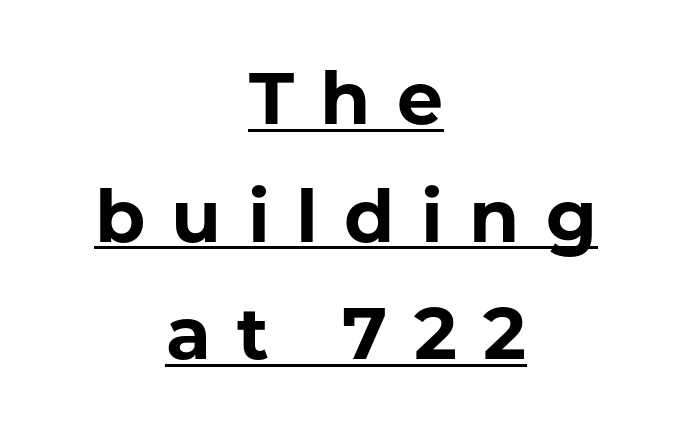
Thick stems and heavy bowls — unmistakably bold. Italic? Not at all — the glyphs are vertical. Words appear elongated and porous because spacing is wide. Underlining? Definitely there. How would I describe the line gaps? Plain and ordinary.
